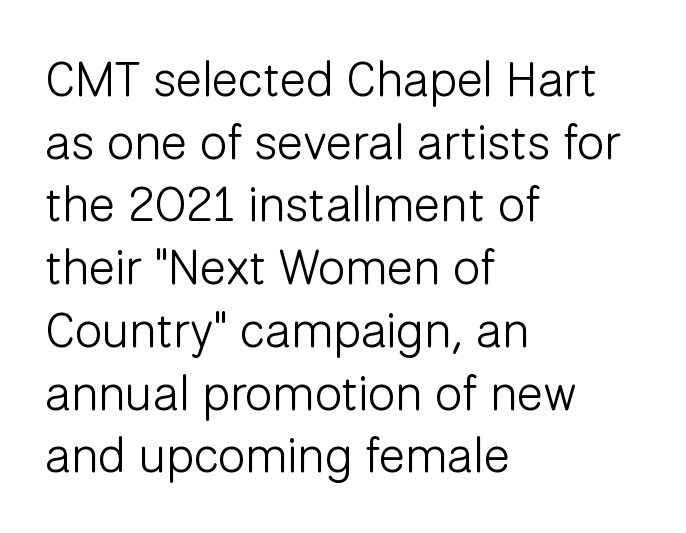
Q: Is the text bold? A: No.
Q: Is the text italic (slanted)? A: No, it is upright.
Q: Is the typeface a serif or a sans-serif typeface? A: Sans-serif.
Q: Is the text underlined? A: No.
Q: How is the paragraph aligned? A: Left-aligned.
Q: Is the spacing between letters normal or unusually wide? A: Normal.
Q: Is the spacing between lines tight, normal or loose? A: Normal.
Q: Width (condensed, normal, or wide)? A: Normal.
Q: Stroke contrast? A: Low.
Q: x-height? A: Medium.
Q: Monospaced? A: No.
